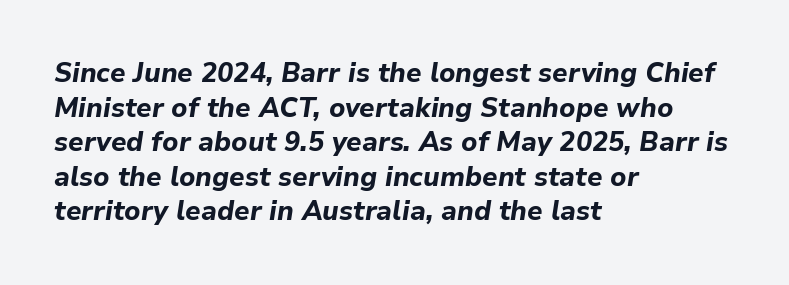
The image shows 27 px bold type, italic (leaning right); set left-aligned, normal line spacing (1.28x), normal letter spacing, not underlined.
